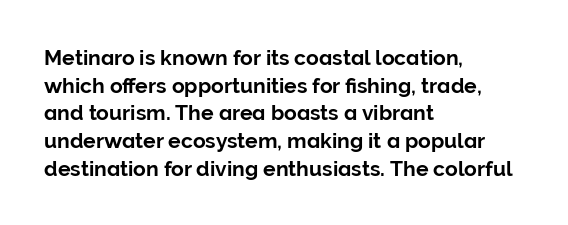
Every character sits straight up, as roman type does. Decoration check: the copy has no underline. A normal amount of white space separates one row of letters from the next. The passage shown has conventional tracking throughout.
